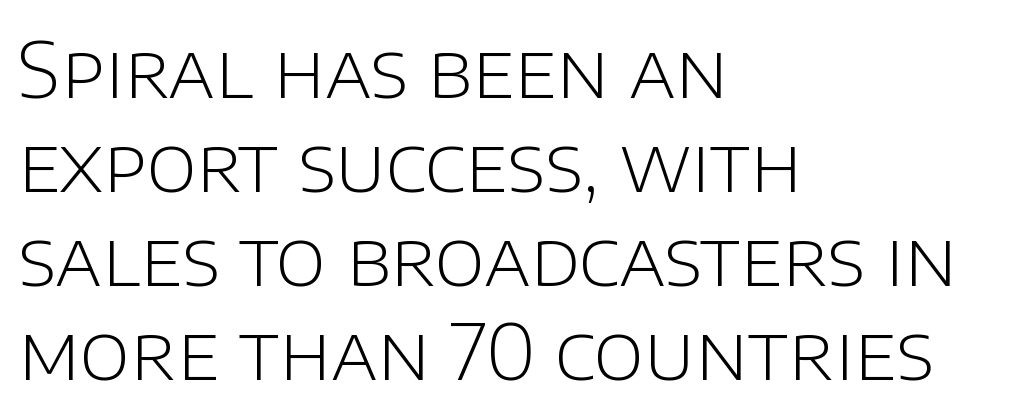
Beneath every word, the page is bare. Which margin do the lines hug? The left one — the right edge is uneven. Stroke mass is kept to a normal reading level or below. The letters sit at their default tracking, neither squeezed nor spread. Think of a printed novel: that variable character pitch is what you see here.
